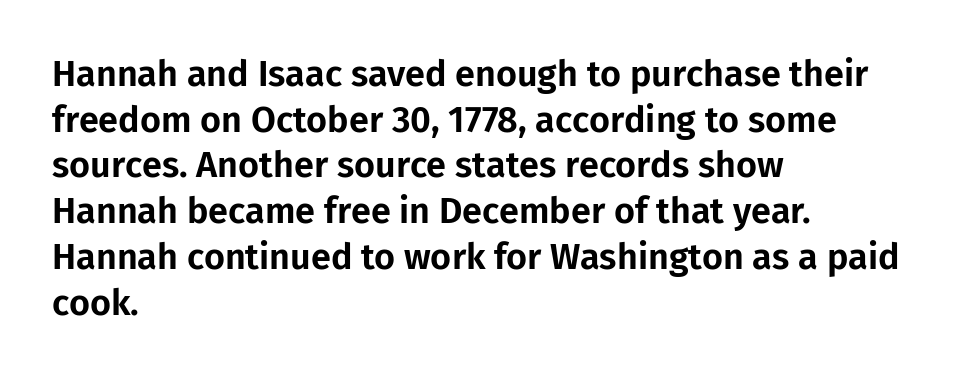
Q: Is the text italic (slanted)? A: No, it is upright.
Q: Is the typeface a serif or a sans-serif typeface? A: Sans-serif.
Q: Is the text underlined? A: No.
Q: How is the paragraph aligned? A: Left-aligned.
Q: Is the spacing between letters normal or unusually wide? A: Normal.
Q: Is the spacing between lines tight, normal or loose? A: Normal.
Q: Width (condensed, normal, or wide)? A: Normal.
Q: Stroke contrast? A: Low.
Q: x-height? A: Medium.
Q: Monospaced? A: No.
